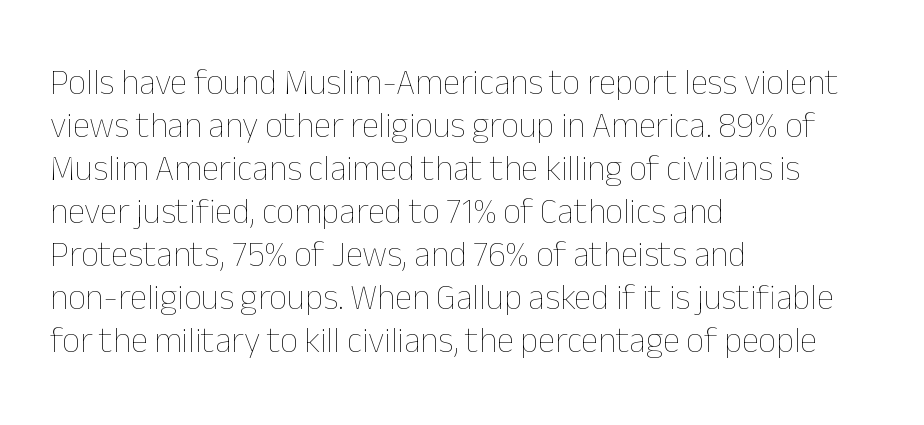
Q: Is the text bold? A: No.
Q: Is the text italic (slanted)? A: No, it is upright.
Q: Is the text underlined? A: No.
Q: How is the paragraph aligned? A: Left-aligned.
Q: Is the spacing between letters normal or unusually wide? A: Normal.
Q: Width (condensed, normal, or wide)? A: Normal.
Q: Stroke contrast? A: Low.
Q: x-height? A: Medium.
Q: Monospaced? A: No.
